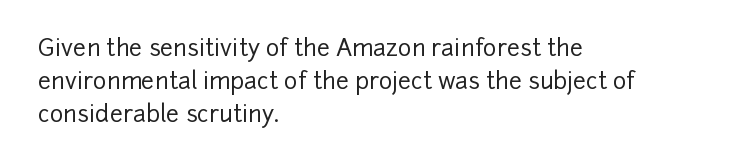
{"italic": "no", "underline": "no", "align": "left", "line_spacing": "normal", "line_spacing_ratio": 1.43, "letter_spacing": "normal", "letter_spacing_em": 0.0, "glyph_px": 23}
